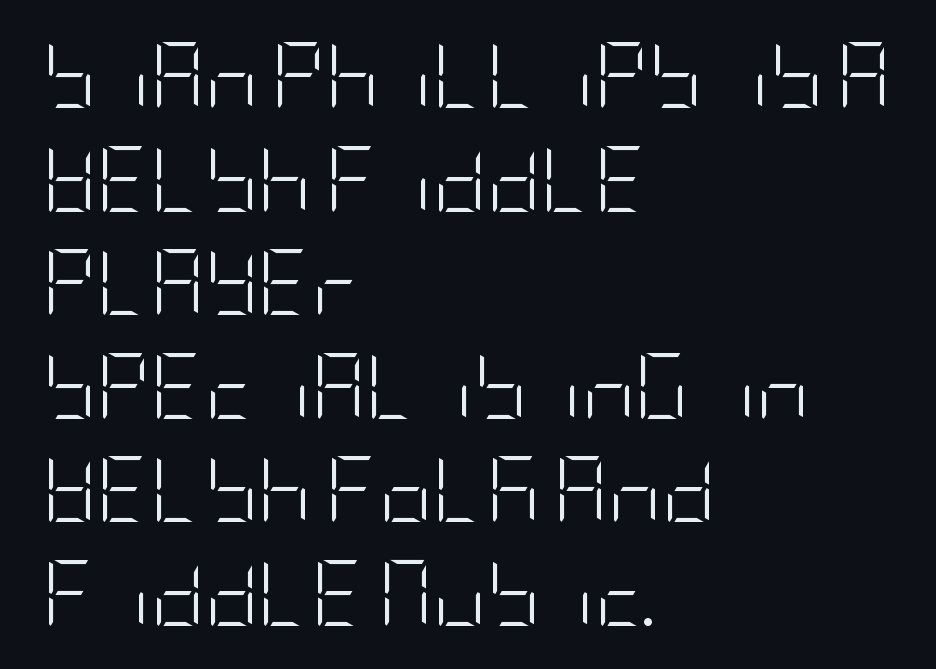
Reading down the column, the eye jumps a familiar distance to each next line. This rendering leaves character spacing at its baseline value. The typesetter chose a ragged-right arrangement here. No word sits above an underline.
